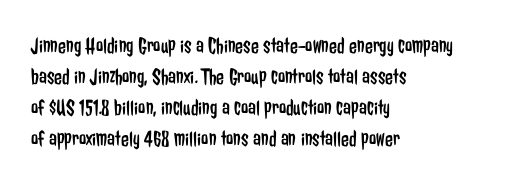
Q: Is the text bold? A: No.
Q: Is the text italic (slanted)? A: No, it is upright.
Q: Is the text underlined? A: No.
Q: How is the paragraph aligned? A: Left-aligned.
Q: Is the spacing between letters normal or unusually wide? A: Normal.
Q: Is the spacing between lines tight, normal or loose? A: Normal.
